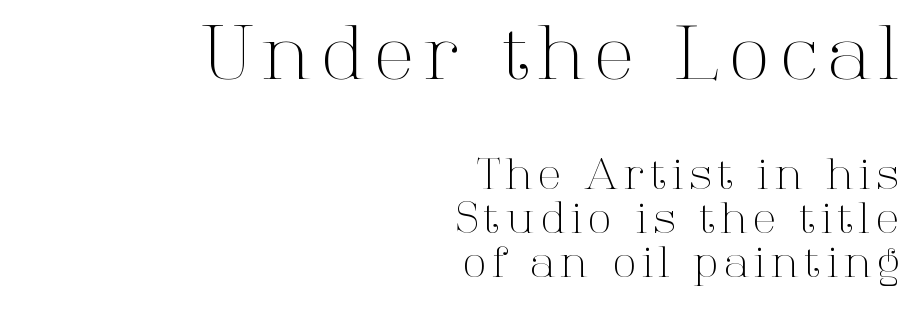
The image shows 73 px light serif type, upright; set right-aligned, tight line spacing (1.04x), not underlined; the first (top) block is 1.74x larger; high stroke contrast and a medium x-height.
